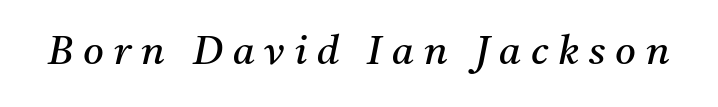
Beneath every word, the page is bare. Is the stroke heavy? The answer is a plain regular-or-lighter. Each word looks stretched out because of the extra space between its letters. Each letter's strokes conclude with small projecting serifs.
